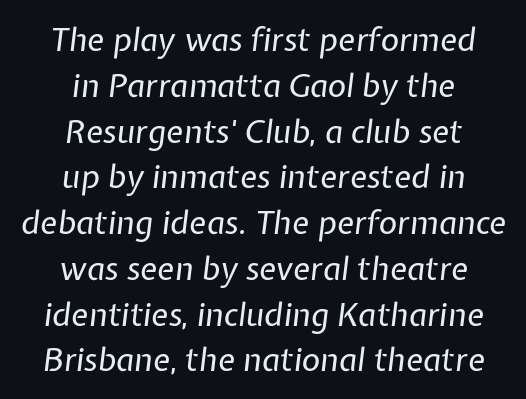
{"italic": "yes", "lean": "right", "slant_degrees": 7, "bold": "no", "weight": "regular", "width": "normal", "stroke_contrast": "low", "x_height": "medium", "monospaced": "no", "underline": "no", "align": "center", "line_spacing": "normal", "line_spacing_ratio": 1.43, "letter_spacing": "normal", "letter_spacing_em": 0.0, "glyph_px": 32}
